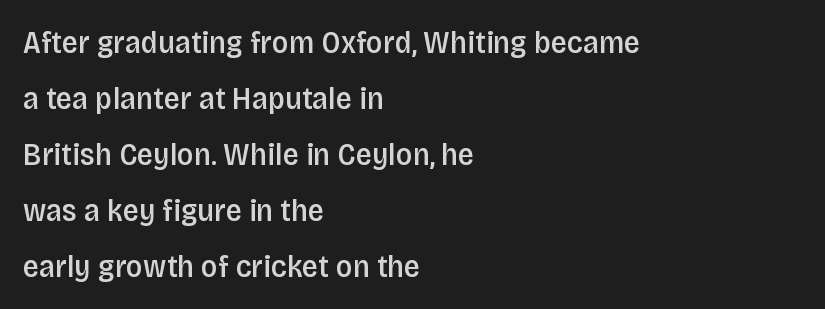
Q: Is the text bold? A: Semi-bold.
Q: Is the text italic (slanted)? A: No, it is upright.
Q: Is the typeface a serif or a sans-serif typeface? A: Sans-serif.
Q: Is the text underlined? A: No.
Q: How is the paragraph aligned? A: Left-aligned.
Q: Is the spacing between letters normal or unusually wide? A: Normal.
Q: Width (condensed, normal, or wide)? A: Condensed.
Q: Stroke contrast? A: Low.
Q: x-height? A: Large.
Q: Monospaced? A: No.
